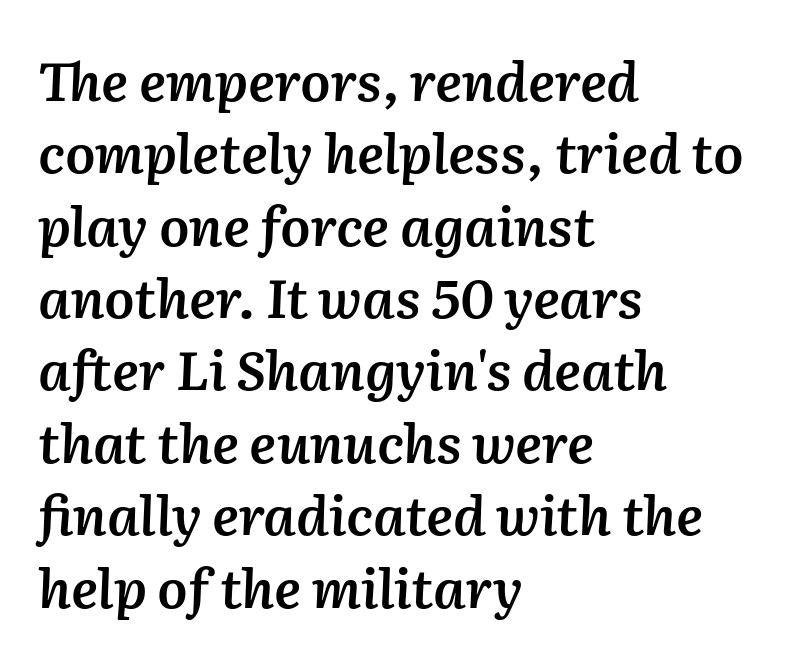
The image shows 54 px semibold type, italic (leaning right); set left-aligned, normal line spacing (1.34x), normal letter spacing, not underlined; medium stroke contrast and a medium x-height.
